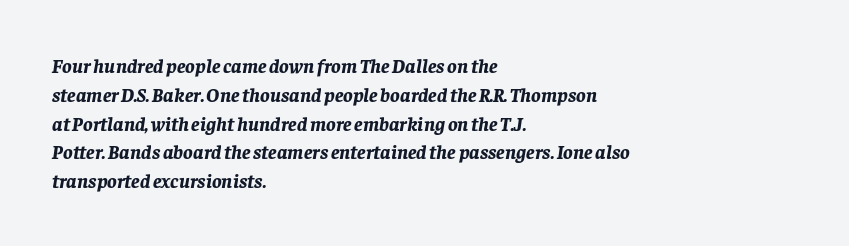
{"italic": "yes", "lean": "right", "slant_degrees": 8, "bold": "yes", "underline": "no", "align": "left", "line_spacing": "normal", "line_spacing_ratio": 1.44, "letter_spacing": "normal", "letter_spacing_em": 0.0, "glyph_px": 20}
